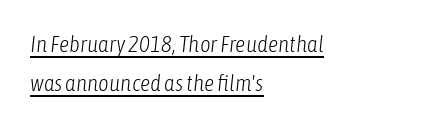
The image shows 23 px text type, italic (leaning right); set left-aligned, normal line spacing (1.7x), normal letter spacing, underlined.
